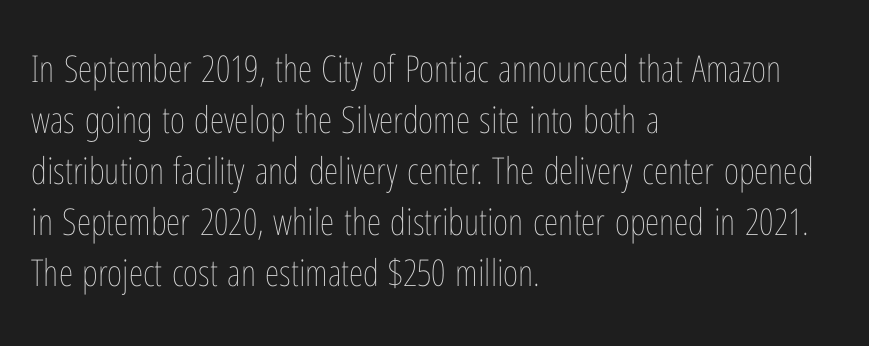
{"italic": "no", "bold": "no", "weight": "thin", "width": "condensed", "stroke_contrast": "low", "x_height": "medium", "monospaced": "no", "underline": "no", "align": "left", "line_spacing": "normal", "line_spacing_ratio": 1.38, "letter_spacing": "normal", "letter_spacing_em": 0.0, "glyph_px": 37}
